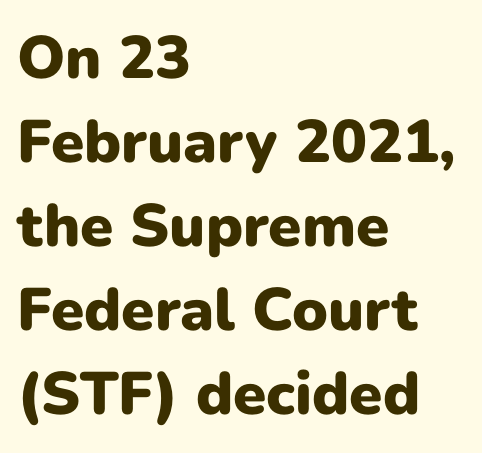
The image shows 60 px heavy sans-serif type, upright; set left-aligned, normal line spacing (1.4x), normal letter spacing, not underlined; low stroke contrast and a medium x-height.
